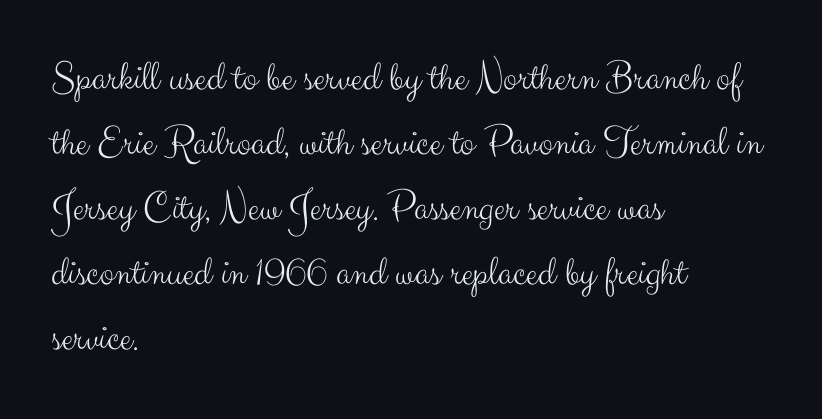
Q: Is the text bold? A: No.
Q: Is the text italic (slanted)? A: Yes.
Q: Is the typeface a serif or a sans-serif typeface? A: Sans-serif.
Q: Is the text underlined? A: No.
Q: How is the paragraph aligned? A: Left-aligned.
Q: Is the spacing between letters normal or unusually wide? A: Normal.
Q: Is the spacing between lines tight, normal or loose? A: Normal.
Q: Width (condensed, normal, or wide)? A: Normal.
Q: Stroke contrast? A: Medium.
Q: x-height? A: Small.
Q: Monospaced? A: No.
